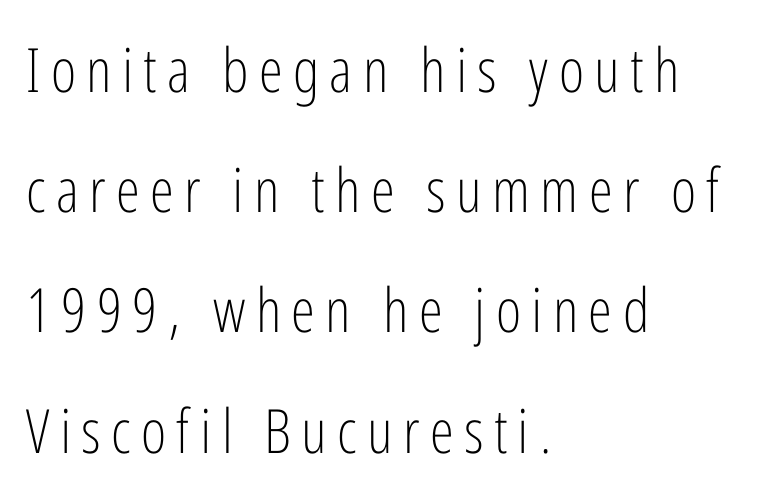
{"serif": "no", "italic": "no", "bold": "no", "weight": "light", "width": "condensed", "stroke_contrast": "low", "x_height": "medium", "monospaced": "no", "underline": "no", "align": "left", "line_spacing": "loose", "line_spacing_ratio": 1.97, "glyph_px": 61}
